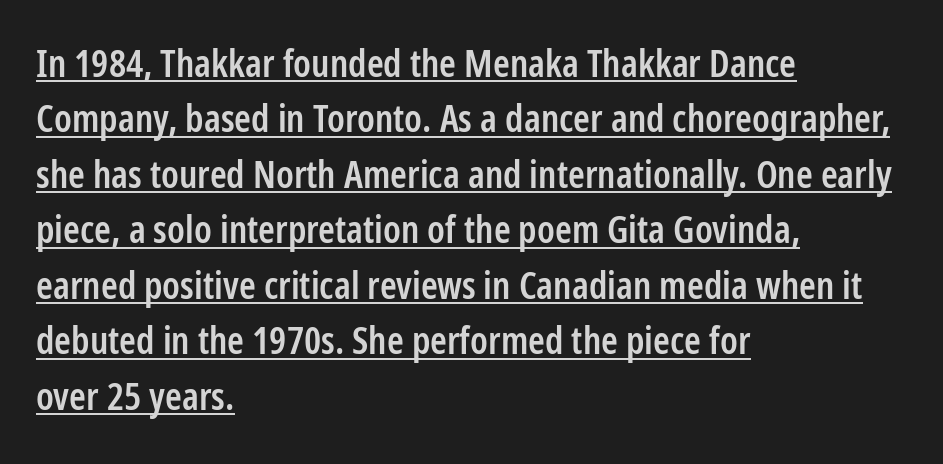
Q: Is the text bold? A: Semi-bold.
Q: Is the text italic (slanted)? A: No, it is upright.
Q: Is the typeface a serif or a sans-serif typeface? A: Sans-serif.
Q: Is the text underlined? A: Yes.
Q: How is the paragraph aligned? A: Left-aligned.
Q: Is the spacing between letters normal or unusually wide? A: Normal.
Q: Is the spacing between lines tight, normal or loose? A: Normal.
Q: Width (condensed, normal, or wide)? A: Condensed.
Q: Stroke contrast? A: Low.
Q: x-height? A: Medium.
Q: Monospaced? A: No.
